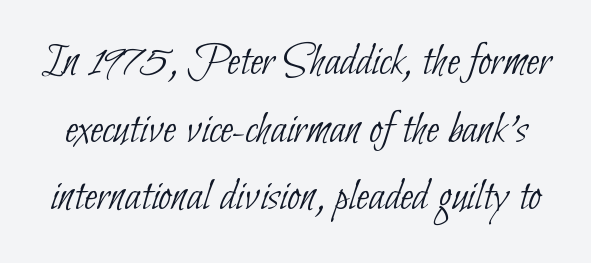
Q: Is the text bold? A: No.
Q: Is the typeface a serif or a sans-serif typeface? A: Sans-serif.
Q: Is the text underlined? A: No.
Q: Is the spacing between letters normal or unusually wide? A: Normal.
Q: Is the spacing between lines tight, normal or loose? A: Normal.
Q: Width (condensed, normal, or wide)? A: Condensed.
Q: Stroke contrast? A: Low.
Q: x-height? A: Small.
Q: Monospaced? A: No.
